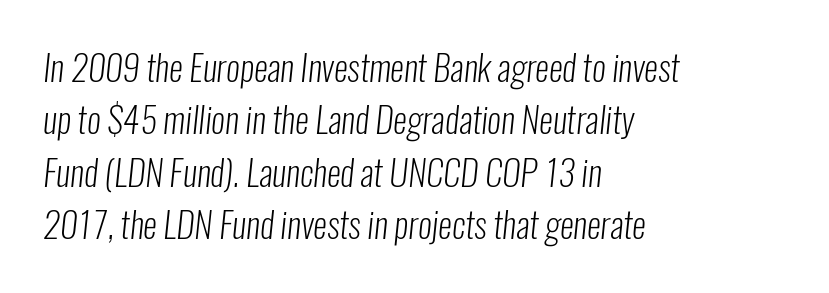
Q: Is the text bold? A: No.
Q: Is the typeface a serif or a sans-serif typeface? A: Sans-serif.
Q: Is the text underlined? A: No.
Q: How is the paragraph aligned? A: Left-aligned.
Q: Is the spacing between letters normal or unusually wide? A: Normal.
Q: Is the spacing between lines tight, normal or loose? A: Normal.
Q: Width (condensed, normal, or wide)? A: Condensed.
Q: Stroke contrast? A: Low.
Q: x-height? A: Medium.
Q: Monospaced? A: No.
